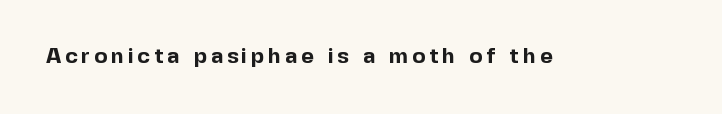
Q: Is the text bold? A: Yes.
Q: Is the text italic (slanted)? A: No, it is upright.
Q: Is the text underlined? A: No.
